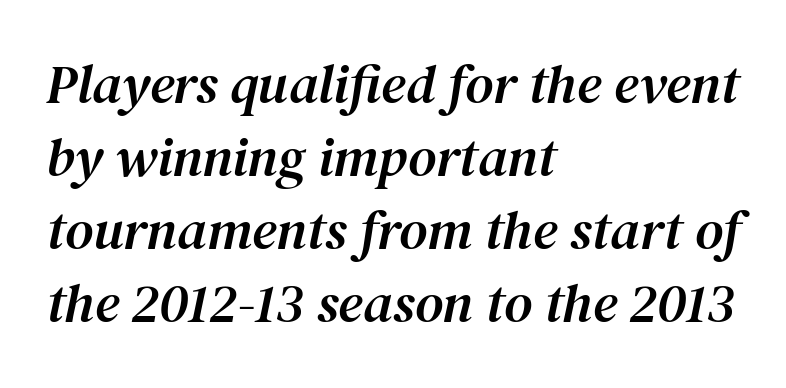
Q: Is the text italic (slanted)? A: Yes, it leans right by about 12 degrees.
Q: Is the typeface a serif or a sans-serif typeface? A: Serif.
Q: Is the text underlined? A: No.
Q: How is the paragraph aligned? A: Left-aligned.
Q: Is the spacing between letters normal or unusually wide? A: Normal.
Q: Is the spacing between lines tight, normal or loose? A: Normal.
Q: Width (condensed, normal, or wide)? A: Normal.
Q: Stroke contrast? A: Medium.
Q: x-height? A: Medium.
Q: Monospaced? A: No.
